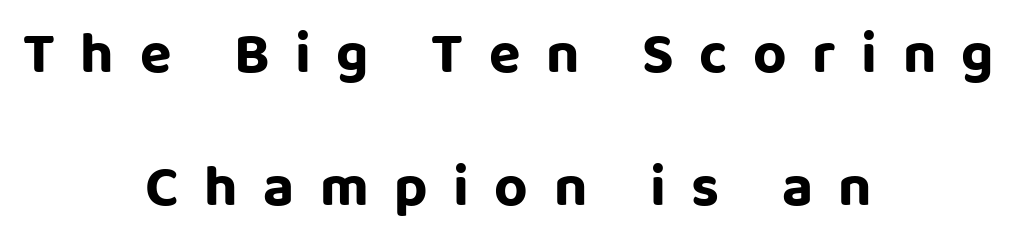
Q: Is the text italic (slanted)? A: No, it is upright.
Q: Is the typeface a serif or a sans-serif typeface? A: Sans-serif.
Q: Is the text underlined? A: No.
Q: How is the paragraph aligned? A: Centered.
Q: Is the spacing between letters normal or unusually wide? A: Unusually wide.
Q: Is the spacing between lines tight, normal or loose? A: Loose.
Q: Width (condensed, normal, or wide)? A: Normal.
Q: Stroke contrast? A: Low.
Q: x-height? A: Large.
Q: Monospaced? A: No.
